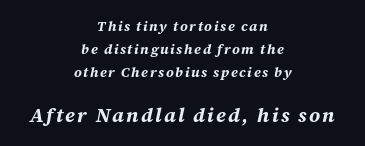
{"italic": "yes", "lean": "right", "slant_degrees": 12, "bold": "yes", "underline": "no", "align": "center", "line_spacing": "normal", "line_spacing_ratio": 1.65, "larger_block": "second", "size_ratio": 1.43, "glyph_px": 20}
